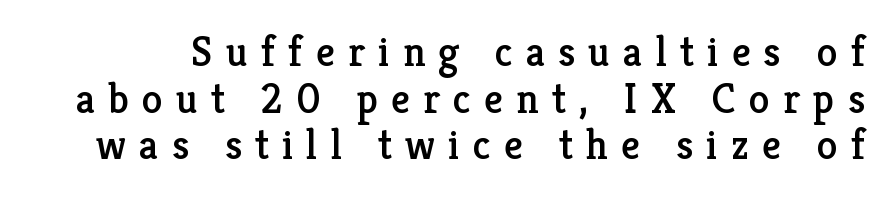
The image shows 42 px serif type, upright; set tight line spacing (1.11x), unusually wide letter spacing (+0.31 em), not underlined; low stroke contrast and a medium x-height.
